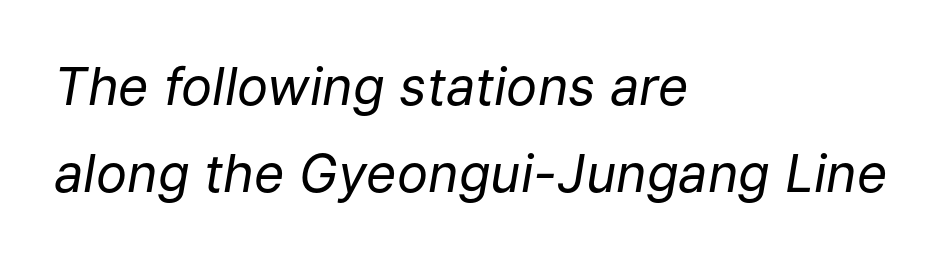
The gap between lines stays unmarked. You could not count columns in this text — the font is proportionally spaced. Default kerning and tracking; the words read as compact shapes. The rendering applies a slant to the glyphs. The compositor pushed each line to the left boundary.
